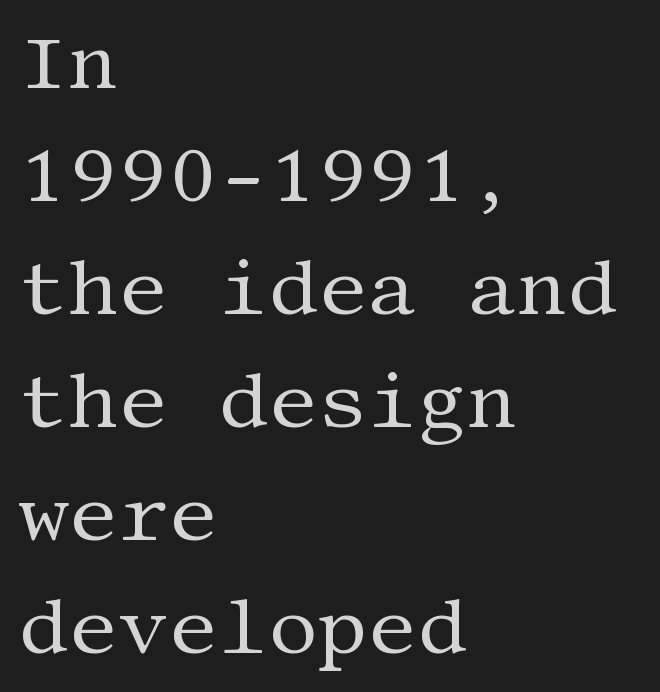
{"serif": "yes", "italic": "no", "bold": "no", "weight": "regular", "width": "normal", "stroke_contrast": "medium", "x_height": "large", "underline": "no", "align": "left", "line_spacing": "normal", "line_spacing_ratio": 1.45, "letter_spacing": "normal", "letter_spacing_em": 0.0, "glyph_px": 78}
